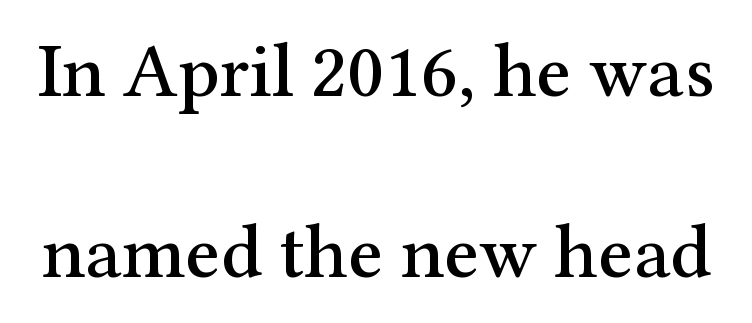
{"serif": "yes", "italic": "no", "width": "normal", "stroke_contrast": "medium", "x_height": "medium", "monospaced": "no", "underline": "no", "line_spacing": "loose", "line_spacing_ratio": 2.35, "letter_spacing": "normal", "letter_spacing_em": 0.0, "glyph_px": 77}
